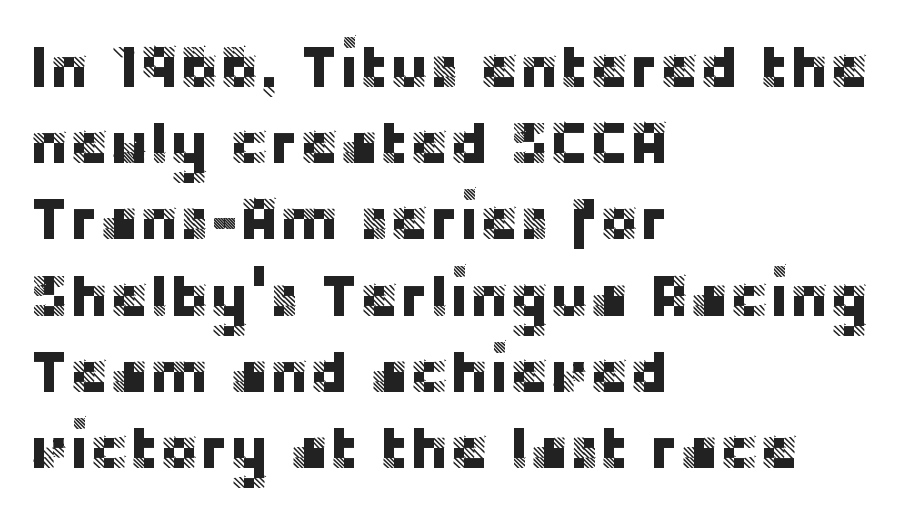
Quick note: underline off. To sum up the face: it is a sans, with no serifs. The lines are quadded left. Ordinary non-slanted type is in use. Each word holds together tightly as a unit, with standard inter-letter gaps. The vertical gap from one line to the next is medium.
